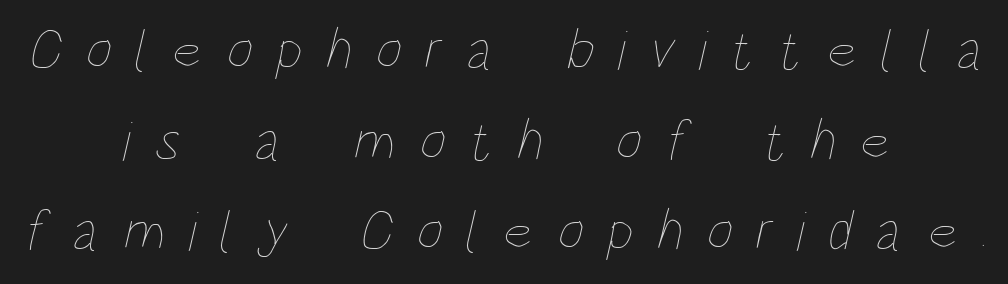
Q: Is the text bold? A: No.
Q: Is the text underlined? A: No.
Q: How is the paragraph aligned? A: Centered.
Q: Is the spacing between letters normal or unusually wide? A: Unusually wide.
Q: Is the spacing between lines tight, normal or loose? A: Normal.
Q: Width (condensed, normal, or wide)? A: Condensed.
Q: Stroke contrast? A: Low.
Q: x-height? A: Large.
Q: Monospaced? A: No.
